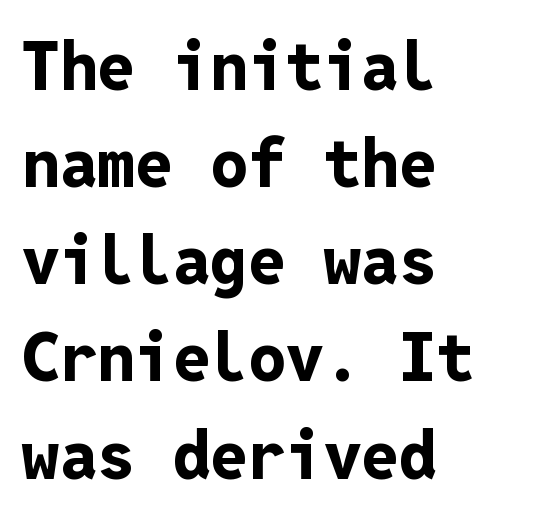
The axis of the letterforms is exactly vertical. You can tell from the bare stems that sans-serif type was used. A full-strength bold gives these letters their thick strokes. This rendering uses left alignment, leaving the right contour irregular.
